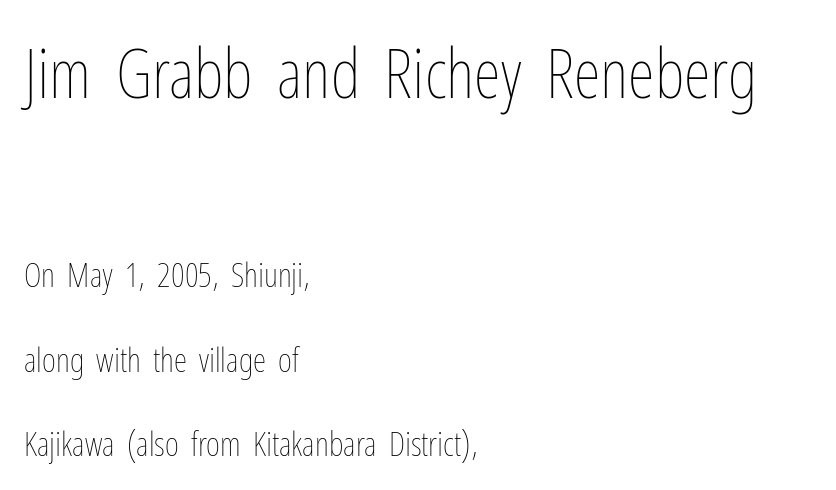
The rendering uses natural spacing where letterforms have individual widths. Notice how the stems are strictly vertical — no italics here. The weight tops out at a normal text grade. The letters sit at their default tracking, neither squeezed nor spread. One-word summary of the alignment: left. A typesetter would call this leading open, well beyond the default.
